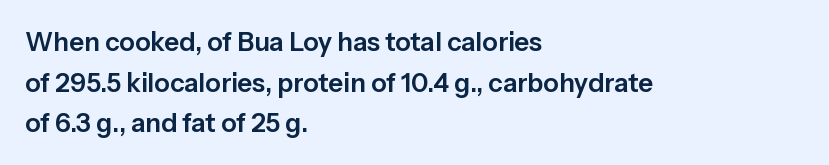
{"italic": "no", "underline": "no", "align": "left", "line_spacing": "normal", "line_spacing_ratio": 1.56, "letter_spacing": "normal", "letter_spacing_em": 0.0, "glyph_px": 26}
